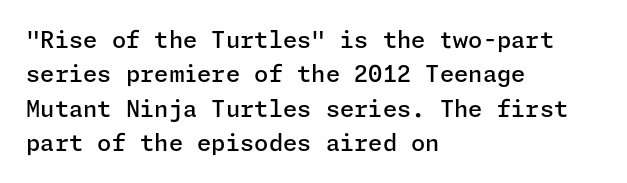
The sample has been set in demibold, a notch under bold. Students, observe: this is what conventionally led text looks like. All the whitespace from short lines collects on the right. Descenders are the only things crossing below the line.
